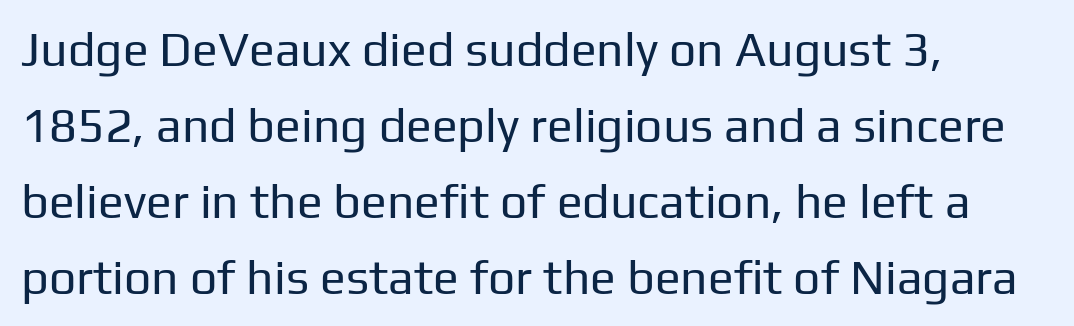
Q: Is the text bold? A: No.
Q: Is the text italic (slanted)? A: No, it is upright.
Q: Is the typeface a serif or a sans-serif typeface? A: Sans-serif.
Q: Is the text underlined? A: No.
Q: How is the paragraph aligned? A: Left-aligned.
Q: Is the spacing between letters normal or unusually wide? A: Normal.
Q: Is the spacing between lines tight, normal or loose? A: Normal.
Q: Width (condensed, normal, or wide)? A: Normal.
Q: Stroke contrast? A: Low.
Q: x-height? A: Medium.
Q: Monospaced? A: No.
